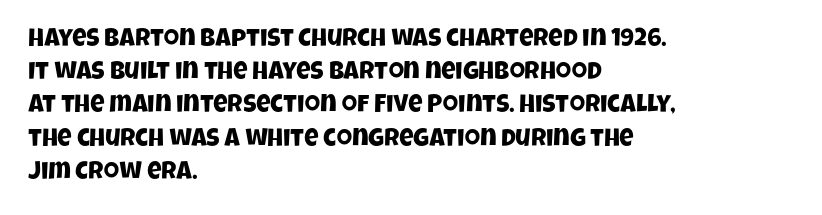
Q: Is the text underlined? A: No.
Q: How is the paragraph aligned? A: Left-aligned.
Q: Is the spacing between letters normal or unusually wide? A: Normal.
Q: Is the spacing between lines tight, normal or loose? A: Normal.
